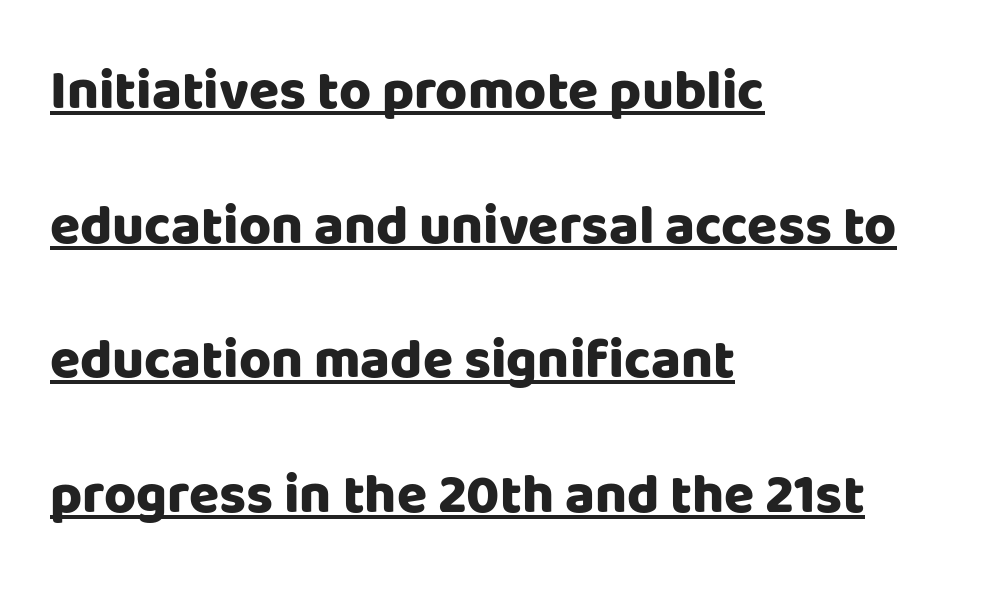
Q: Is the text bold? A: Yes.
Q: Is the text italic (slanted)? A: No, it is upright.
Q: Is the typeface a serif or a sans-serif typeface? A: Sans-serif.
Q: Is the text underlined? A: Yes.
Q: How is the paragraph aligned? A: Left-aligned.
Q: Is the spacing between letters normal or unusually wide? A: Normal.
Q: Is the spacing between lines tight, normal or loose? A: Loose.
Q: Width (condensed, normal, or wide)? A: Normal.
Q: Stroke contrast? A: Low.
Q: x-height? A: Large.
Q: Monospaced? A: No.
